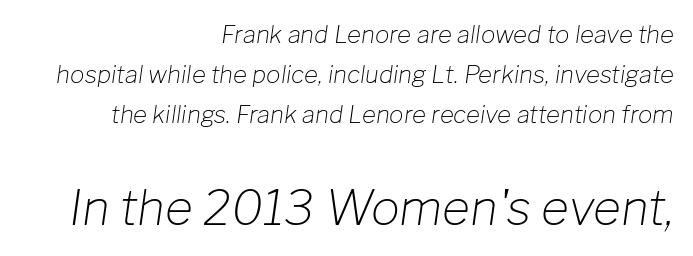
The image shows 48 px light type, italic (leaning right); set right-aligned, normal line spacing (1.67x), normal letter spacing, not underlined; the second (bottom) block is 2.0x larger; low stroke contrast and a medium x-height.
